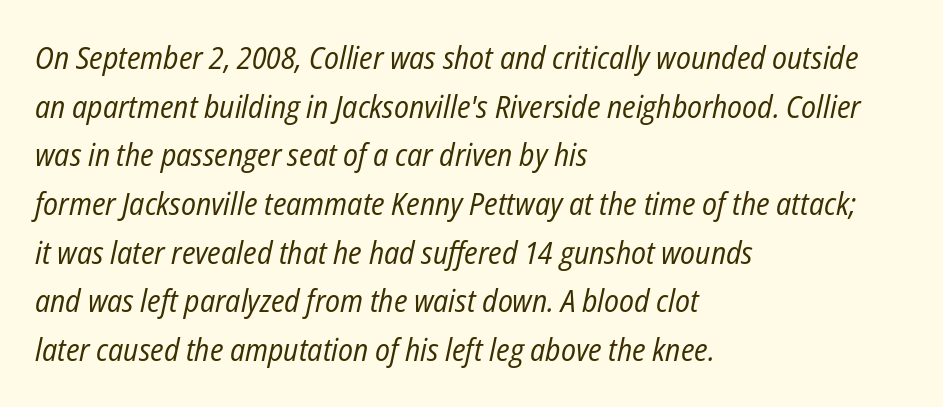
{"italic": "yes", "lean": "right", "slant_degrees": 12, "bold": "no", "weight": "regular", "width": "condensed", "stroke_contrast": "low", "x_height": "medium", "monospaced": "no", "underline": "no", "align": "left", "line_spacing": "normal", "line_spacing_ratio": 1.57, "letter_spacing": "normal", "letter_spacing_em": 0.0, "glyph_px": 31}
